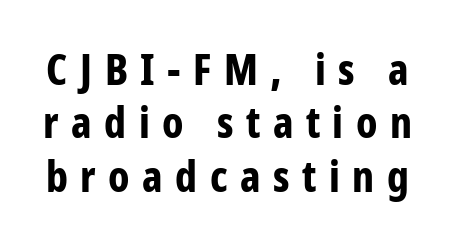
Q: Is the text bold? A: Yes.
Q: Is the text italic (slanted)? A: No, it is upright.
Q: Is the typeface a serif or a sans-serif typeface? A: Sans-serif.
Q: Is the text underlined? A: No.
Q: Is the spacing between letters normal or unusually wide? A: Unusually wide.
Q: Width (condensed, normal, or wide)? A: Condensed.
Q: Stroke contrast? A: Low.
Q: x-height? A: Medium.
Q: Monospaced? A: No.
